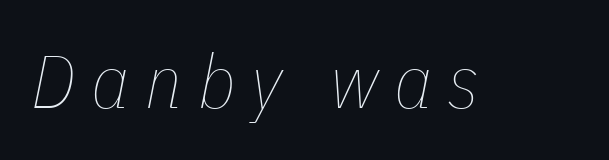
What stands out about the letter spacing? Its width — letters are far apart. The foot of each line stays bare and open. Every character sits at an angle, as italics do. The weight would be labelled regular, book, light, or lighter still.
